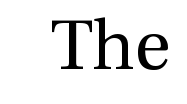
Q: Is the text bold? A: No.
Q: Is the text italic (slanted)? A: No, it is upright.
Q: Is the typeface a serif or a sans-serif typeface? A: Serif.
Q: Is the text underlined? A: No.
Q: Is the spacing between letters normal or unusually wide? A: Normal.
Q: Width (condensed, normal, or wide)? A: Normal.
Q: x-height? A: Medium.
Q: Monospaced? A: No.
